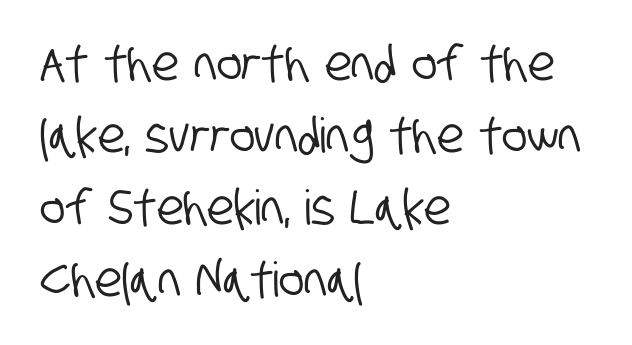
The image shows 48 px condensed sans-serif type; set left-aligned, normal line spacing (1.5x), normal letter spacing, not underlined; low stroke contrast and a large x-height.
